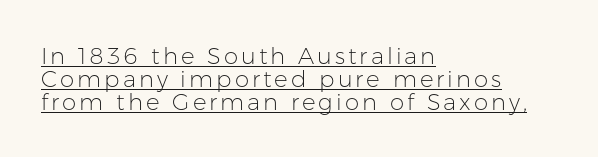
The image shows 23 px text type, upright; set left-aligned, tight line spacing (1.0x), underlined.
